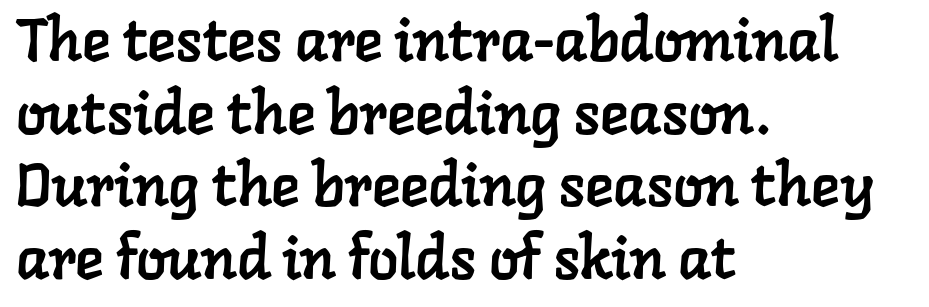
The image shows 60 px serif type; set left-aligned, line spacing 1.21x, normal letter spacing, not underlined; low stroke contrast and a medium x-height.
